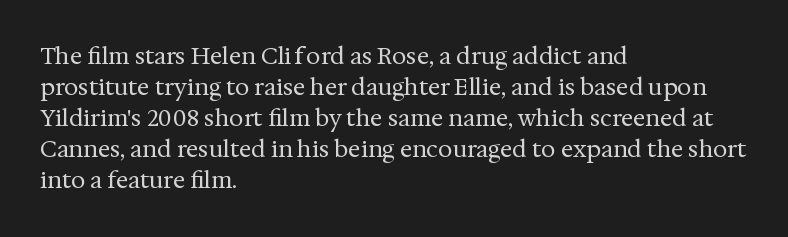
Q: Is the text bold? A: No.
Q: Is the text italic (slanted)? A: No, it is upright.
Q: Is the text underlined? A: No.
Q: How is the paragraph aligned? A: Left-aligned.
Q: Is the spacing between letters normal or unusually wide? A: Normal.
Q: Is the spacing between lines tight, normal or loose? A: Normal.
